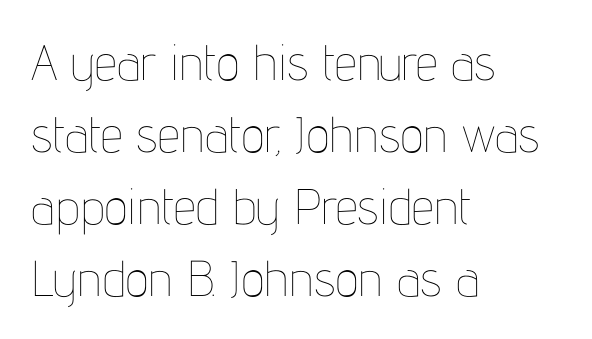
Q: Is the text bold? A: No.
Q: Is the text italic (slanted)? A: No, it is upright.
Q: Is the text underlined? A: No.
Q: How is the paragraph aligned? A: Left-aligned.
Q: Is the spacing between letters normal or unusually wide? A: Normal.
Q: Is the spacing between lines tight, normal or loose? A: Normal.
Q: Width (condensed, normal, or wide)? A: Condensed.
Q: Stroke contrast? A: Low.
Q: x-height? A: Medium.
Q: Monospaced? A: No.
